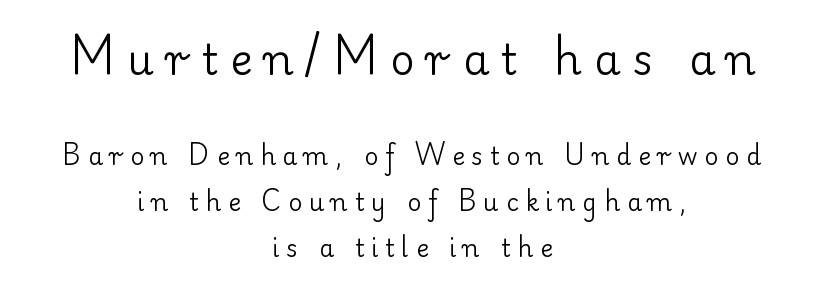
{"serif": "yes", "italic": "no", "bold": "no", "weight": "regular", "width": "normal", "stroke_contrast": "low", "x_height": "small", "monospaced": "no", "underline": "no", "align": "center", "line_spacing": "loose", "line_spacing_ratio": 1.93, "letter_spacing": "wide", "letter_spacing_em": 0.29, "larger_block": "first", "size_ratio": 1.75, "glyph_px": 42}
